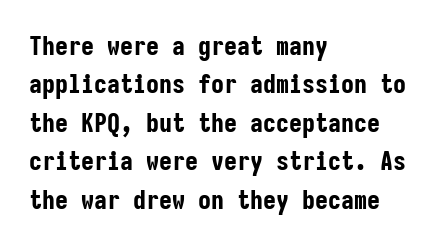
The image shows 26 px bold type, upright; set left-aligned, normal line spacing (1.48x), normal letter spacing, not underlined.
